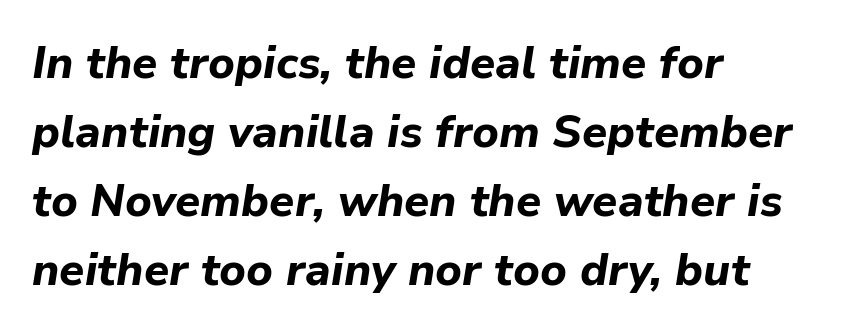
Regular leading. Looking at the ascenders, they clearly lean. Nobody drew a line under any word here. The rag falls on the right side of this text block. How heavy is the stroke? Heavy — this is a bold. Character widths vary here, with narrow letters taking less room than wide ones.
